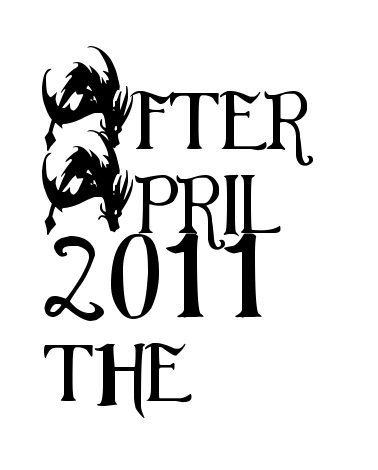
Q: Is the text italic (slanted)? A: No, it is upright.
Q: Is the typeface a serif or a sans-serif typeface? A: Sans-serif.
Q: Is the text underlined? A: No.
Q: How is the paragraph aligned? A: Left-aligned.
Q: Is the spacing between letters normal or unusually wide? A: Normal.
Q: Is the spacing between lines tight, normal or loose? A: Normal.
Q: Width (condensed, normal, or wide)? A: Condensed.
Q: Stroke contrast? A: Medium.
Q: x-height? A: Small.
Q: Monospaced? A: No.
